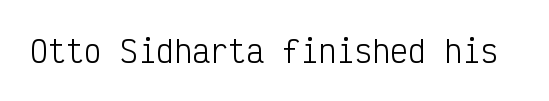
Q: Is the text bold? A: No.
Q: Is the text italic (slanted)? A: No, it is upright.
Q: Is the typeface a serif or a sans-serif typeface? A: Sans-serif.
Q: Is the text underlined? A: No.
Q: Is the spacing between letters normal or unusually wide? A: Normal.
Q: Width (condensed, normal, or wide)? A: Condensed.
Q: Stroke contrast? A: Low.
Q: x-height? A: Medium.
Q: Monospaced? A: Yes.
